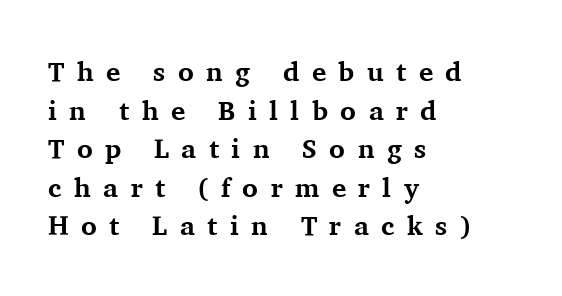
Every stem runs plumb, perpendicular to the baseline. Leading: standard. These lines have a slow, spaced-out rhythm from letter to letter. Line beginnings align vertically; line endings do not. Every letter is thick-stroked: bold, no question.
